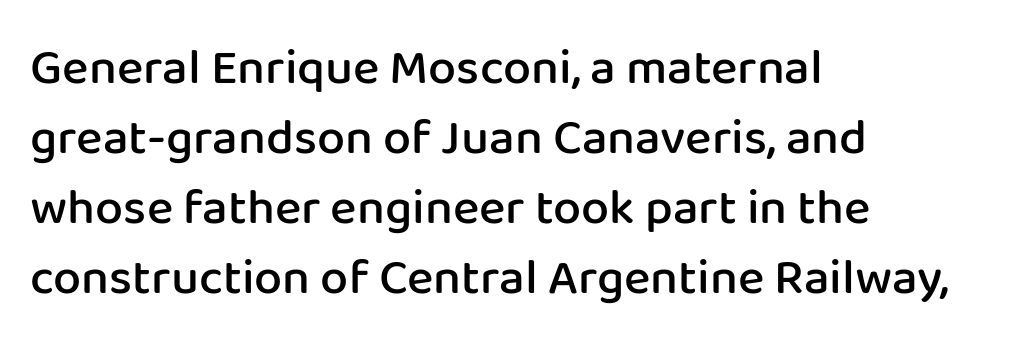
The image shows 50 px semibold sans-serif type, upright; set left-aligned, normal line spacing (1.4x), normal letter spacing, not underlined; low stroke contrast and a medium x-height.
